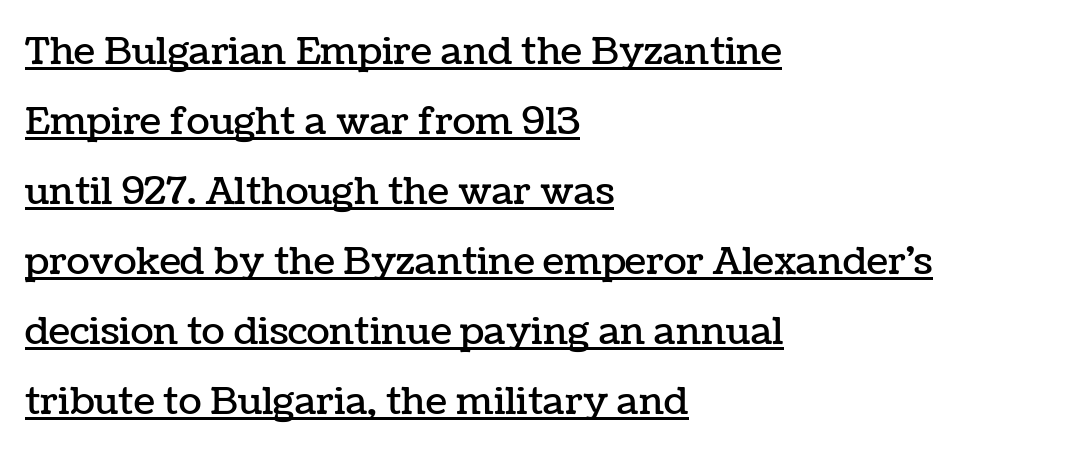
The image shows 38 px text type, upright; set left-aligned, line spacing 1.84x, normal letter spacing, underlined; low stroke contrast and a medium x-height.
